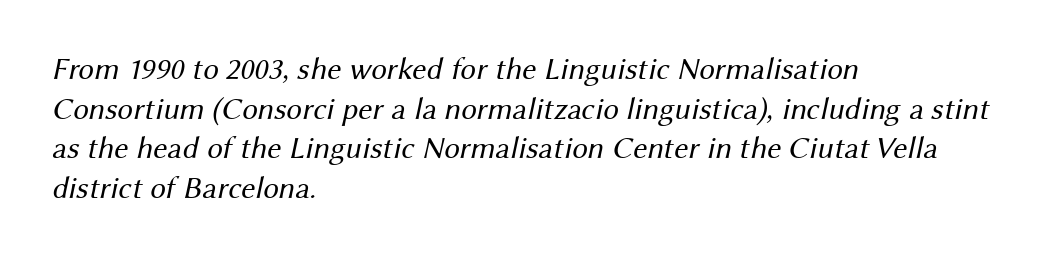
The image shows 31 px regular-weight sans-serif type; set left-aligned, normal line spacing (1.28x), normal letter spacing, not underlined; medium stroke contrast and a medium x-height.
